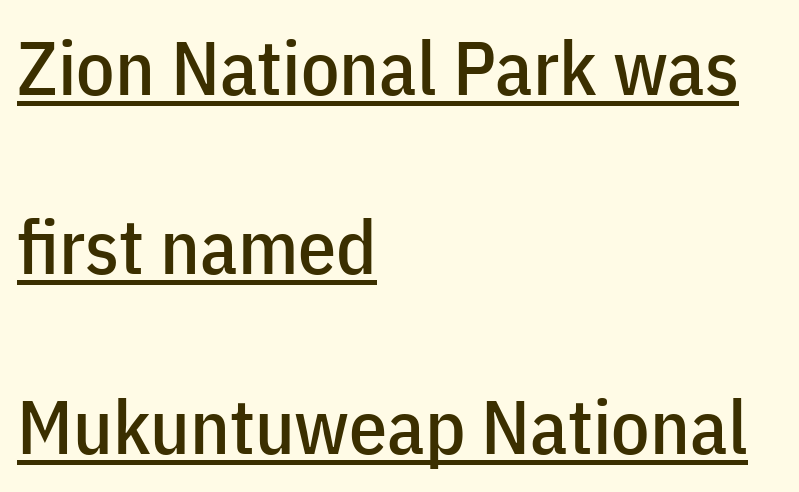
The image shows 76 px condensed sans-serif type, upright; set left-aligned, loose line spacing (2.36x), normal letter spacing, underlined; low stroke contrast and a medium x-height.
